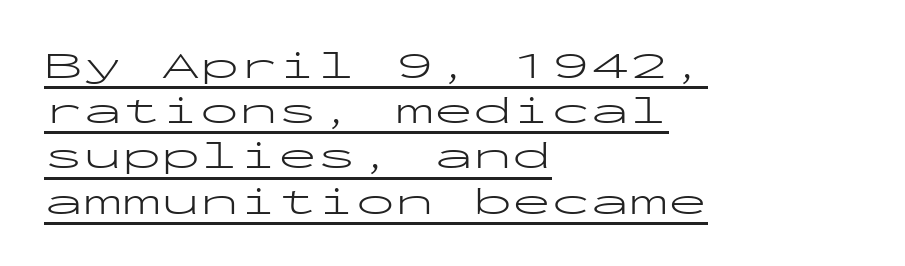
{"serif": "no", "italic": "no", "bold": "no", "weight": "light", "width": "wide", "stroke_contrast": "low", "x_height": "medium", "monospaced": "yes", "underline": "yes", "align": "left", "line_spacing_ratio": 1.16, "letter_spacing": "normal", "letter_spacing_em": 0.0, "glyph_px": 39}
